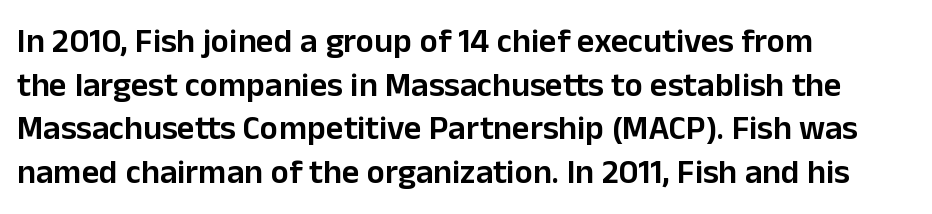
{"serif": "no", "italic": "no", "bold": "semi", "weight": "semibold", "width": "normal", "stroke_contrast": "low", "x_height": "medium", "monospaced": "no", "underline": "no", "align": "left", "line_spacing": "normal", "line_spacing_ratio": 1.28, "letter_spacing": "normal", "letter_spacing_em": 0.0, "glyph_px": 34}
